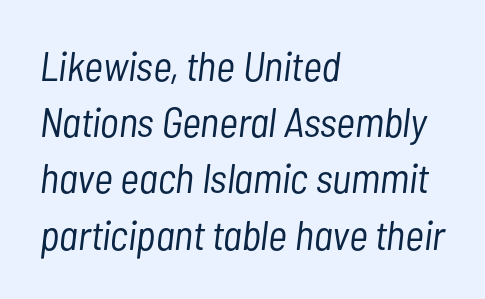
The image shows 41 px light, condensed type, italic (leaning right); set left-aligned, normal line spacing (1.37x), normal letter spacing, not underlined; low stroke contrast and a medium x-height.
